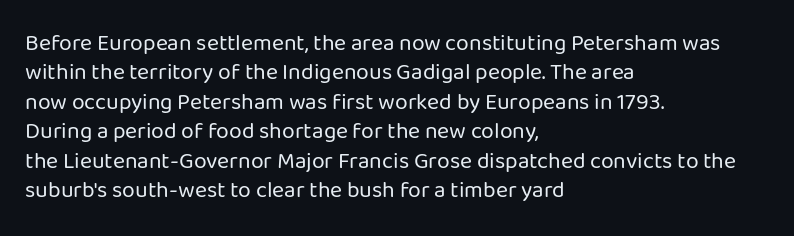
Q: Is the text bold? A: No.
Q: Is the text italic (slanted)? A: No, it is upright.
Q: Is the text underlined? A: No.
Q: How is the paragraph aligned? A: Left-aligned.
Q: Is the spacing between letters normal or unusually wide? A: Normal.
Q: Is the spacing between lines tight, normal or loose? A: Normal.
